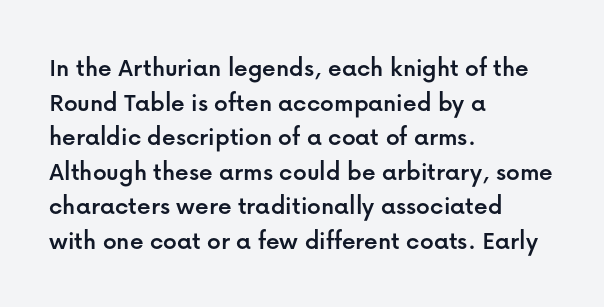
You could call the tracking neutral — neither tight nor loose. Interline gaps are of average width in this sample. The zone under the glyphs is completely vacant. A classic flush-left, rag-right setting is used for this passage. Style check: upright.
